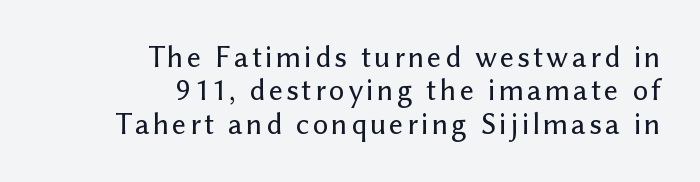
Typeset ragged left — the right edge is the straight one. Tightly led — the rows are bunched. Type without underlining. Here the designer chose a conventional face with non-uniform glyph widths. Every character sits straight up, as roman type does. The font family rendered here belongs to the sans-serif group.
